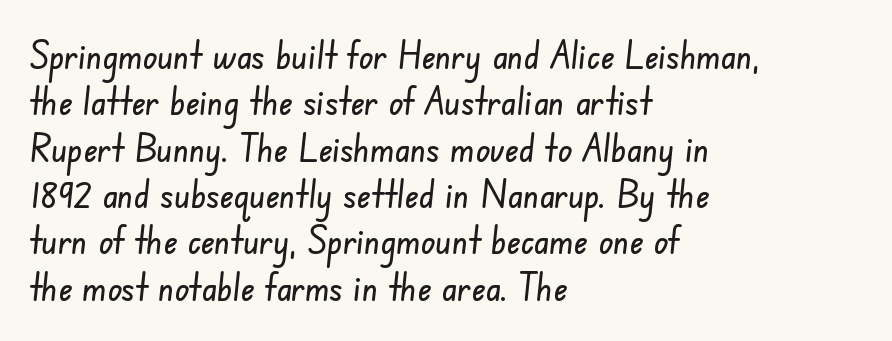
The tracking reads as untouched default to a designer's eye. Check where the strokes stop: nothing finishes them off — pure sans. Lines of text with bare space underneath. These lines are set flush left with a ragged right edge. You could not count columns in this text — the font is proportionally spaced.
